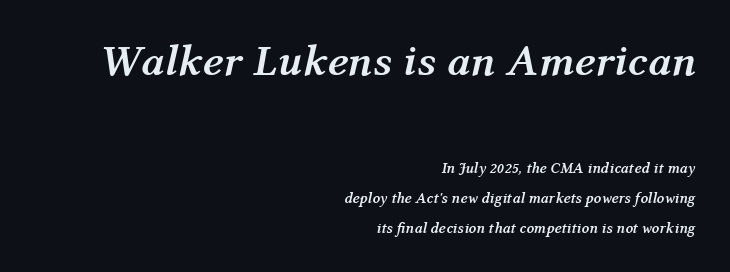
{"italic": "yes", "lean": "right", "slant_degrees": 12, "bold": "yes", "weight": "semibold", "width": "normal", "stroke_contrast": "medium", "x_height": "medium", "monospaced": "no", "underline": "no", "align": "right", "line_spacing": "loose", "line_spacing_ratio": 2.01, "letter_spacing": "normal", "letter_spacing_em": 0.0, "larger_block": "first", "size_ratio": 2.93, "glyph_px": 44}
